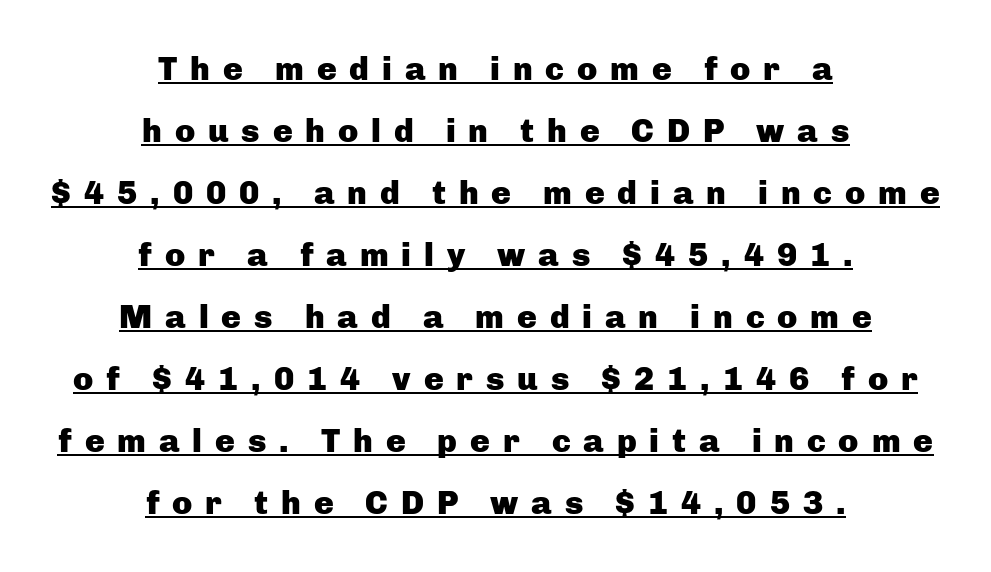
Q: Is the text bold? A: Yes.
Q: Is the text italic (slanted)? A: No, it is upright.
Q: Is the typeface a serif or a sans-serif typeface? A: Sans-serif.
Q: Is the text underlined? A: Yes.
Q: How is the paragraph aligned? A: Centered.
Q: Is the spacing between letters normal or unusually wide? A: Unusually wide.
Q: Width (condensed, normal, or wide)? A: Normal.
Q: Stroke contrast? A: Low.
Q: x-height? A: Medium.
Q: Monospaced? A: No.
